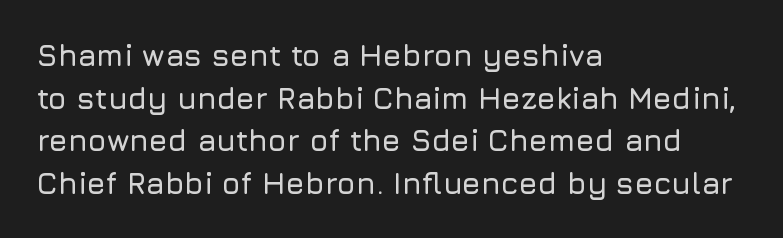
The horizontal fit of the characters is conventional and even. This is roman type, the default non-slanted kind. Note: no serifs on the glyphs. The designer left line spacing at the default. This sample has the flowing, uneven cadence of proportional lettering. Left-aligned paragraph, ragged on the right.
